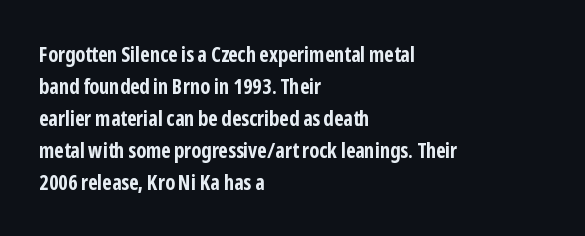
The type sits square on the baseline with zero lean. Summary of weight: heavy, a full bold. Interline gaps are of average width in this sample. The type is set solid horizontally, with unmodified tracking. Underline: absent.
